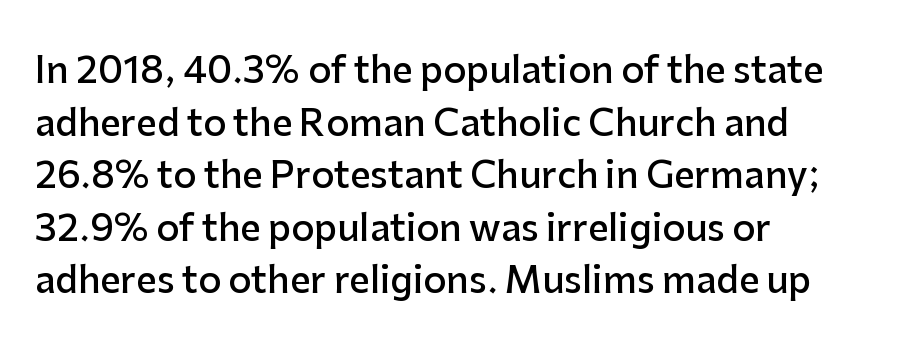
How heavy is the stroke? Medium-heavy — a semibold, shy of bold. Does the leading feel generous? No, just average. In CSS terms this would be text-align: left. The string is rendered with underlining switched off. Each letter keeps its own natural width here, so spacing adapts to shape.
